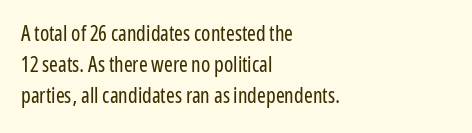
Q: Is the text bold? A: No.
Q: Is the text italic (slanted)? A: No, it is upright.
Q: Is the text underlined? A: No.
Q: How is the paragraph aligned? A: Left-aligned.
Q: Is the spacing between letters normal or unusually wide? A: Normal.
Q: Is the spacing between lines tight, normal or loose? A: Normal.
